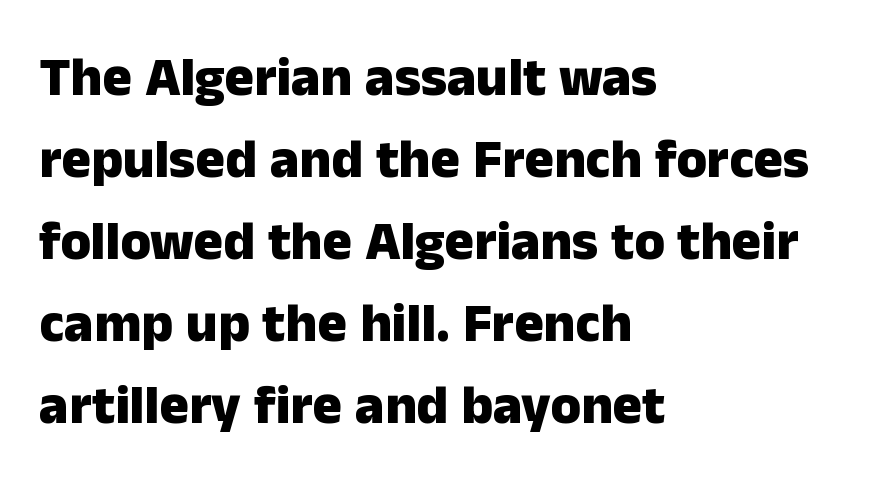
{"serif": "no", "italic": "no", "bold": "yes", "weight": "heavy", "width": "normal", "stroke_contrast": "low", "x_height": "medium", "monospaced": "no", "underline": "no", "align": "left", "line_spacing": "normal", "line_spacing_ratio": 1.49, "letter_spacing": "normal", "letter_spacing_em": 0.0, "glyph_px": 55}
